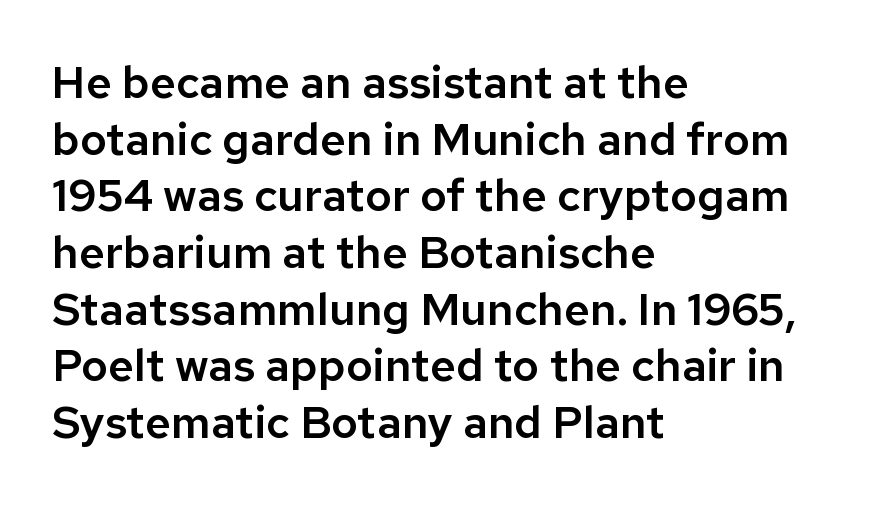
The image shows 45 px sans-serif type, upright; set left-aligned, normal line spacing (1.26x), normal letter spacing, not underlined; low stroke contrast and a medium x-height.
